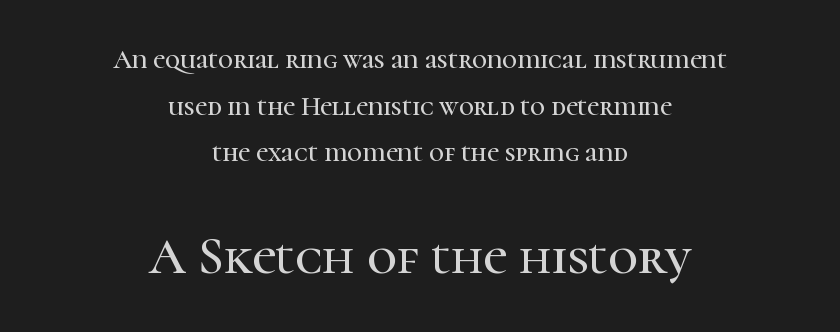
The image shows 52 px serif type, upright; set centered, line spacing 1.79x, normal letter spacing, not underlined; the second (bottom) block is 2.0x larger; high stroke contrast and a medium x-height.
